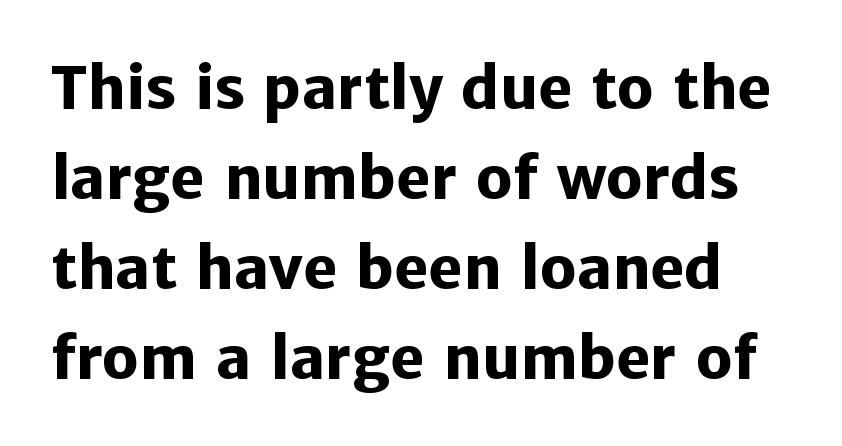
{"serif": "no", "italic": "no", "bold": "yes", "weight": "heavy", "width": "normal", "stroke_contrast": "low", "x_height": "medium", "monospaced": "no", "underline": "no", "line_spacing": "normal", "line_spacing_ratio": 1.55, "letter_spacing": "normal", "letter_spacing_em": 0.0, "glyph_px": 58}
